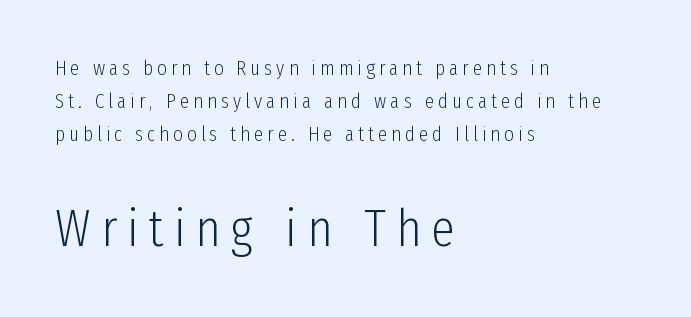
Character widths vary here, with narrow letters taking less room than wide ones. Horizontal alignment here is leftward, the default for most running prose. Summary of vertical rhythm: regular, with standard interline spacing. Here the second block reads like a headline and the first like body copy. The gap between lines stays unmarked.
